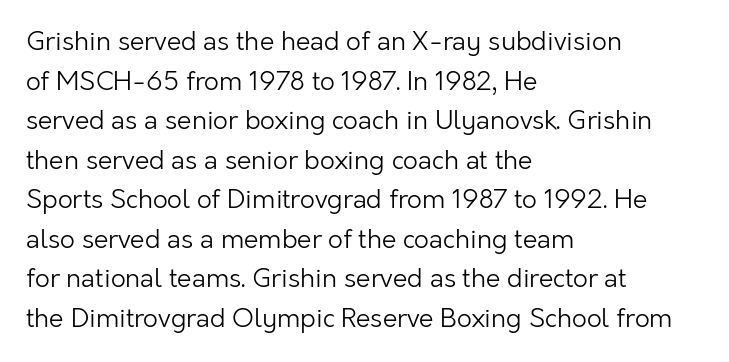
Q: Is the text bold? A: No.
Q: Is the text italic (slanted)? A: No, it is upright.
Q: Is the text underlined? A: No.
Q: How is the paragraph aligned? A: Left-aligned.
Q: Is the spacing between letters normal or unusually wide? A: Normal.
Q: Is the spacing between lines tight, normal or loose? A: Normal.
